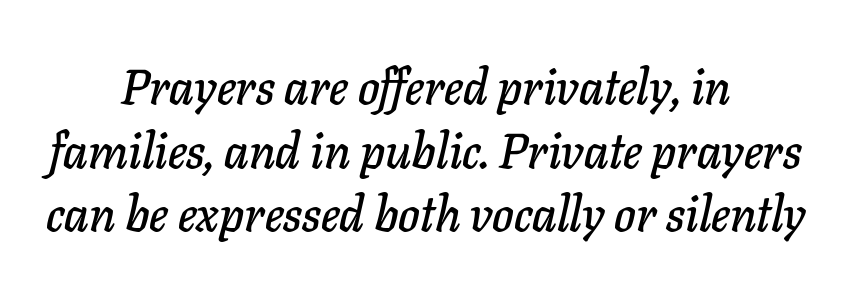
The image shows 49 px text type, italic (leaning right); set centered, normal line spacing (1.3x), normal letter spacing, not underlined; low stroke contrast and a medium x-height.
